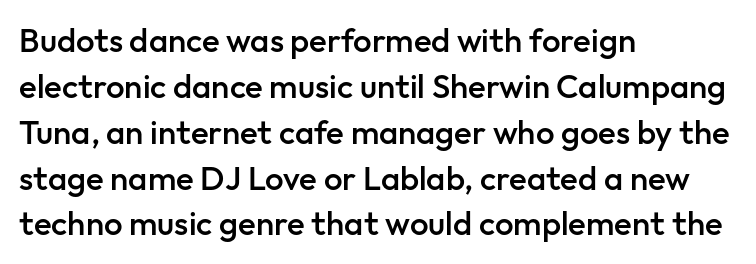
{"serif": "no", "italic": "no", "bold": "semi", "weight": "semibold", "width": "normal", "stroke_contrast": "low", "x_height": "medium", "monospaced": "no", "underline": "no", "align": "left", "line_spacing": "normal", "line_spacing_ratio": 1.39, "letter_spacing": "normal", "letter_spacing_em": 0.0, "glyph_px": 33}
